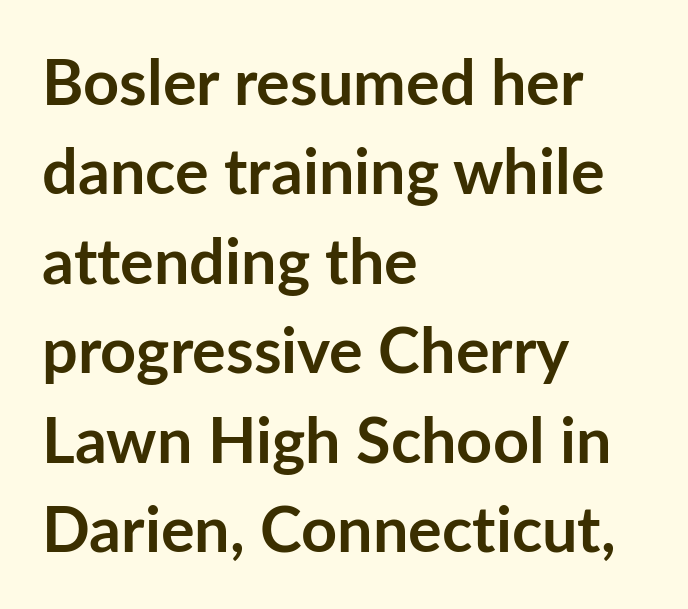
The image shows 63 px semibold sans-serif type, upright; set left-aligned, normal line spacing (1.42x), normal letter spacing, not underlined; low stroke contrast and a medium x-height.
